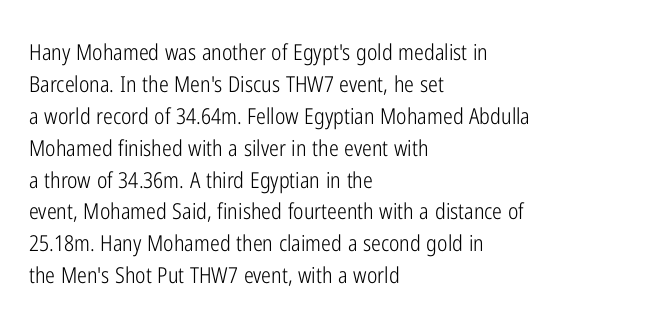
{"italic": "no", "bold": "no", "underline": "no", "align": "left", "line_spacing": "normal", "line_spacing_ratio": 1.45, "letter_spacing": "normal", "letter_spacing_em": 0.0, "glyph_px": 22}
